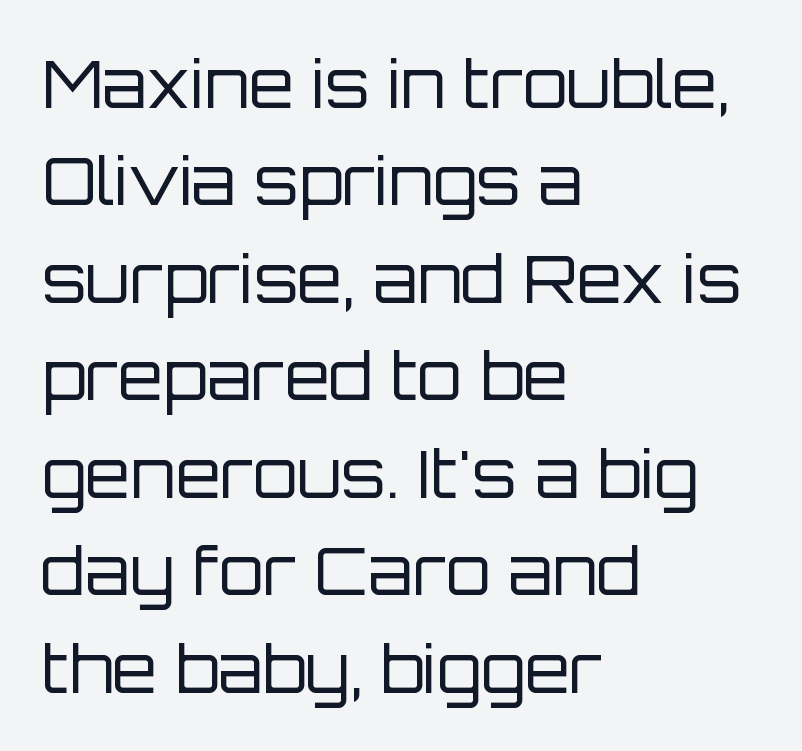
{"serif": "no", "italic": "no", "bold": "no", "weight": "regular", "width": "normal", "stroke_contrast": "low", "x_height": "large", "monospaced": "no", "underline": "no", "align": "left", "line_spacing": "normal", "line_spacing_ratio": 1.5, "letter_spacing": "normal", "letter_spacing_em": 0.0, "glyph_px": 65}
